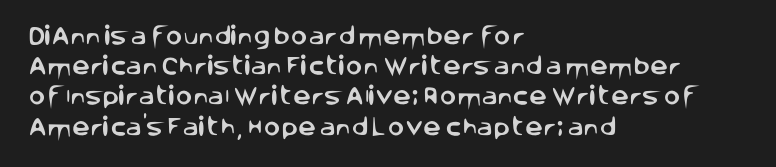
Q: Is the text italic (slanted)? A: No, it is upright.
Q: Is the text underlined? A: No.
Q: How is the paragraph aligned? A: Left-aligned.
Q: Is the spacing between letters normal or unusually wide? A: Normal.
Q: Is the spacing between lines tight, normal or loose? A: Normal.
